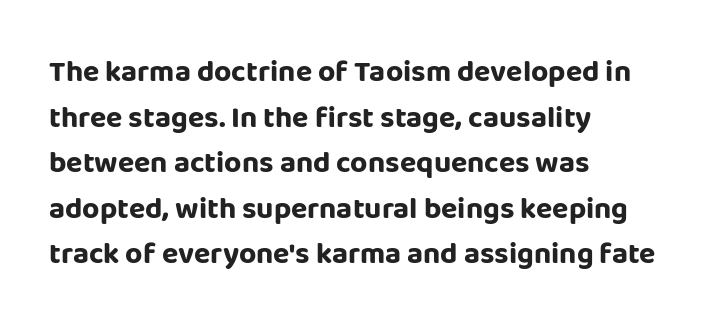
Q: Is the text bold? A: Yes.
Q: Is the text italic (slanted)? A: No, it is upright.
Q: Is the typeface a serif or a sans-serif typeface? A: Sans-serif.
Q: Is the text underlined? A: No.
Q: How is the paragraph aligned? A: Left-aligned.
Q: Is the spacing between letters normal or unusually wide? A: Normal.
Q: Is the spacing between lines tight, normal or loose? A: Normal.
Q: Width (condensed, normal, or wide)? A: Normal.
Q: Stroke contrast? A: Low.
Q: x-height? A: Large.
Q: Monospaced? A: No.
